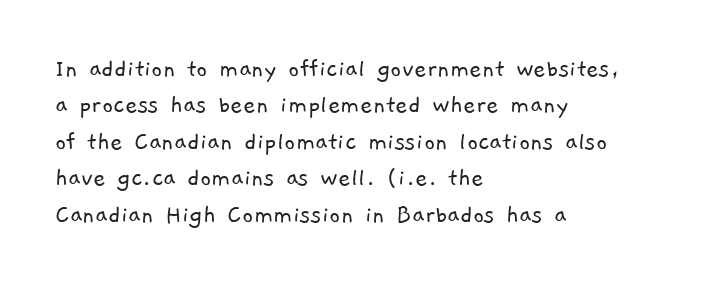
Q: Is the text bold? A: No.
Q: Is the text underlined? A: No.
Q: How is the paragraph aligned? A: Left-aligned.
Q: Is the spacing between letters normal or unusually wide? A: Normal.
Q: Is the spacing between lines tight, normal or loose? A: Normal.
